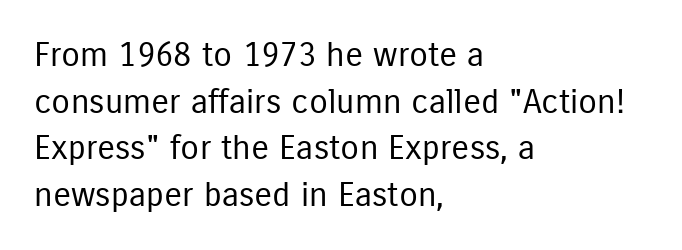
The image shows 34 px regular-weight, condensed sans-serif type, upright; set left-aligned, normal line spacing (1.37x), normal letter spacing, not underlined; low stroke contrast and a medium x-height.
